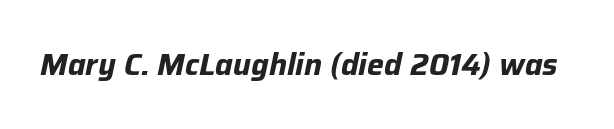
Q: Is the text bold? A: Yes.
Q: Is the text italic (slanted)? A: Yes, it leans right by about 12 degrees.
Q: Is the text underlined? A: No.
Q: Is the spacing between letters normal or unusually wide? A: Normal.
Q: Width (condensed, normal, or wide)? A: Normal.
Q: Stroke contrast? A: Low.
Q: x-height? A: Medium.
Q: Monospaced? A: No.
